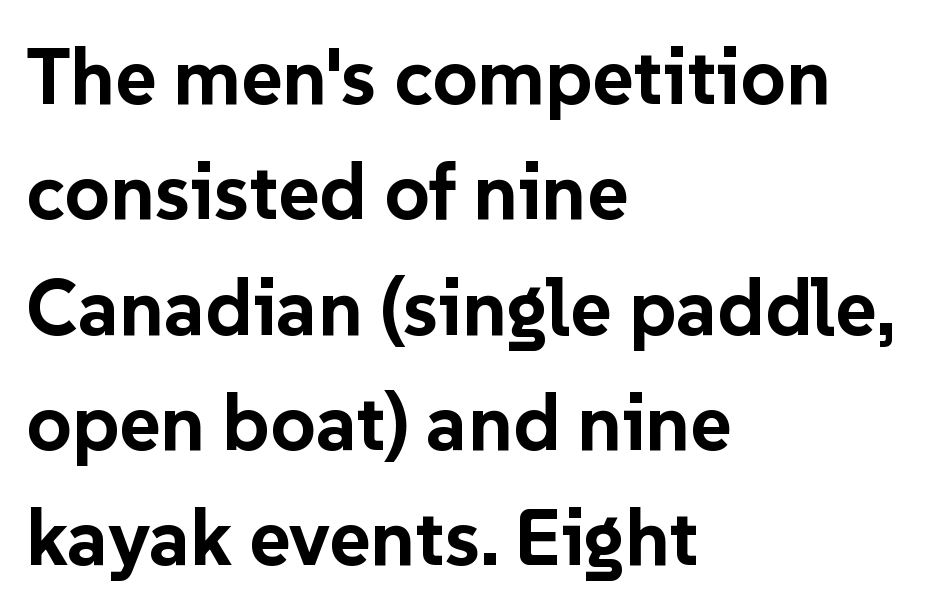
Grotesque or geometric, the face here clearly has no serifs. The area under the type is left untouched. Caption: standard tracking, unaltered. These lines stack with their left ends in a neat column. The glyphs have the mass of a bold cut. Spacing verdict: proportional, widths tailored to each character.
